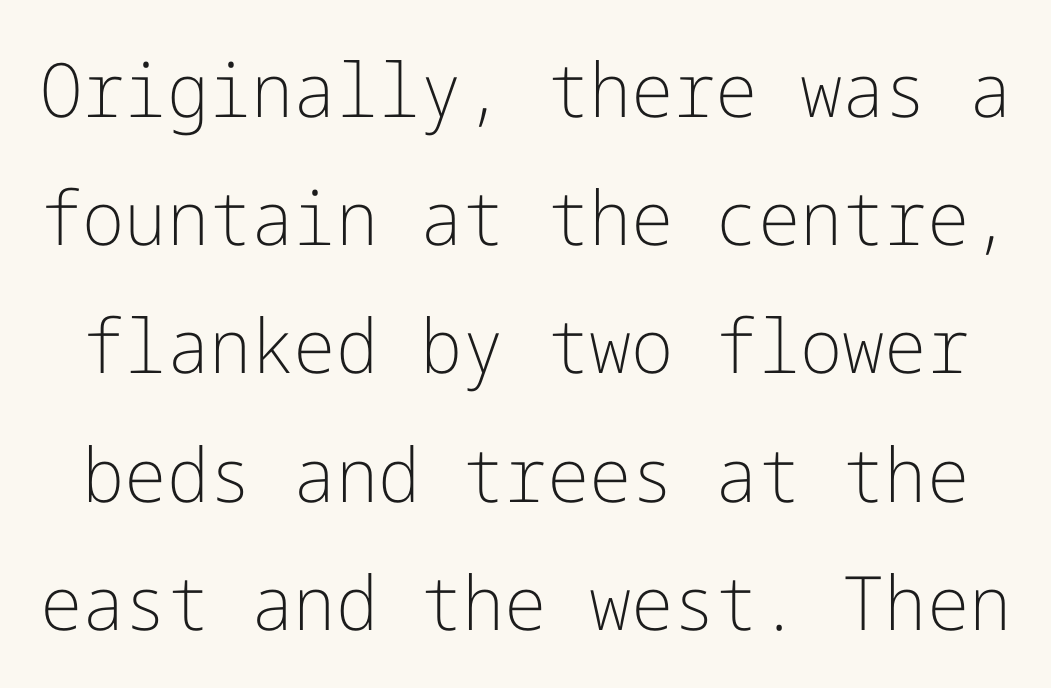
{"serif": "no", "italic": "no", "bold": "no", "weight": "light", "width": "normal", "stroke_contrast": "low", "x_height": "medium", "underline": "no", "line_spacing_ratio": 1.71, "letter_spacing": "normal", "letter_spacing_em": 0.0, "glyph_px": 75}
